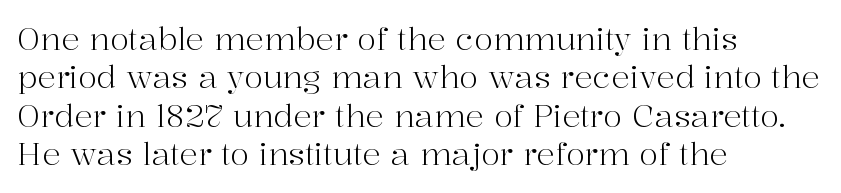
The image shows 31 px light serif type, upright; set left-aligned, line spacing 1.24x, normal letter spacing, not underlined; high stroke contrast and a medium x-height.
